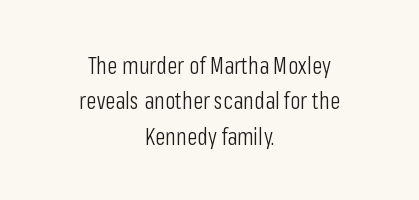
Italic: no, the glyphs are upright roman. The glyphs are unaccompanied by any horizontal stroke below them. Is the type heavy? It reads as light-to-regular instead. Notice how the passage keeps no hard edge, just a central spine.
